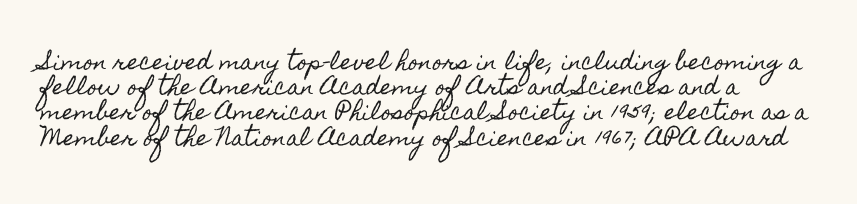
Q: Is the text italic (slanted)? A: Yes.
Q: Is the text underlined? A: No.
Q: Is the spacing between letters normal or unusually wide? A: Normal.
